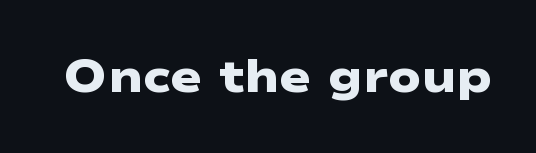
Q: Is the text bold? A: Yes.
Q: Is the typeface a serif or a sans-serif typeface? A: Sans-serif.
Q: Is the text underlined? A: No.
Q: Is the spacing between letters normal or unusually wide? A: Normal.
Q: Width (condensed, normal, or wide)? A: Wide.
Q: Stroke contrast? A: Low.
Q: x-height? A: Medium.
Q: Monospaced? A: No.
